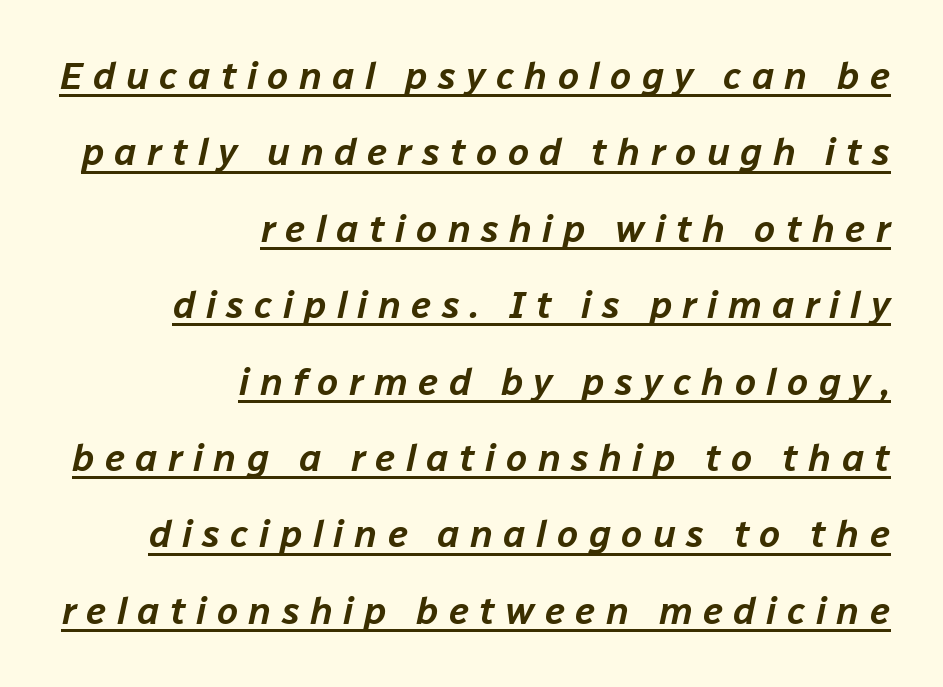
{"italic": "yes", "lean": "right", "slant_degrees": 12, "width": "normal", "stroke_contrast": "low", "x_height": "medium", "monospaced": "no", "underline": "yes", "align": "right", "line_spacing": "loose", "line_spacing_ratio": 2.01, "letter_spacing": "wide", "letter_spacing_em": 0.27, "glyph_px": 38}
